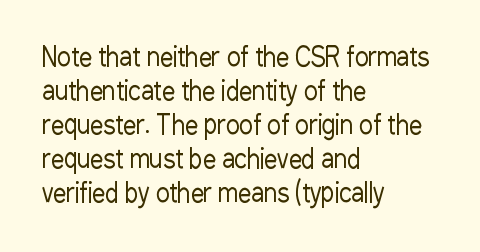
Descenders are the only things crossing below the line. All the whitespace from short lines collects on the right. Characters remain perfectly vertical along every line. The letters sit at their default tracking, neither squeezed nor spread.
